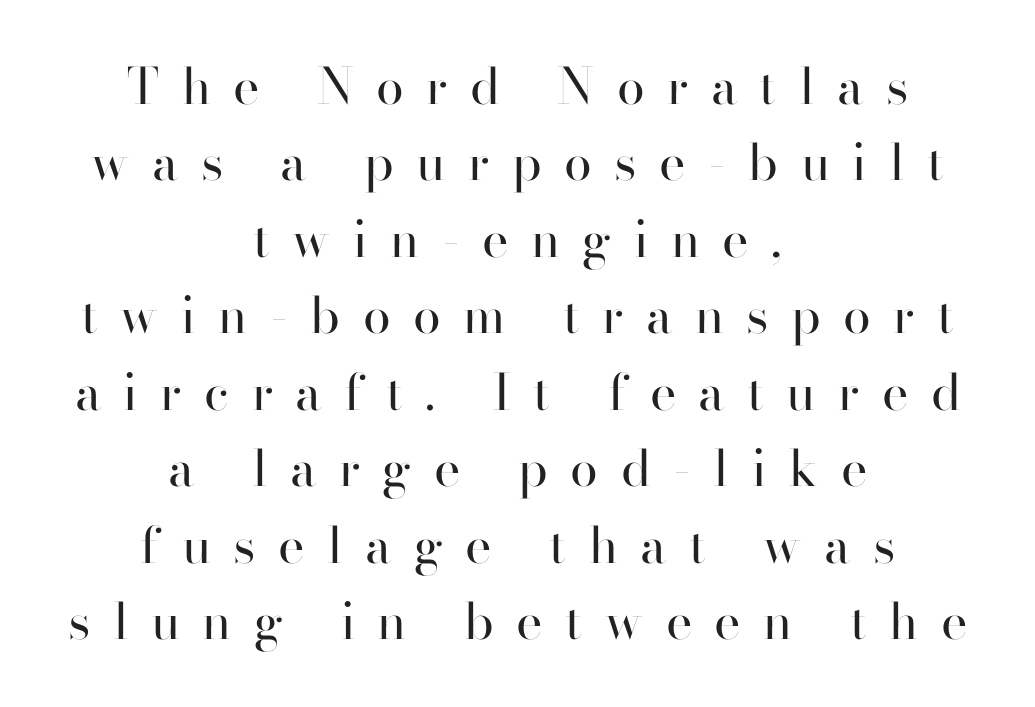
No italicization has been applied; the sample stays upright. Has an underline been added? It has not. This rendering employs a face without finishing strokes, i.e., a sans-serif. A normal amount of white space separates one row of letters from the next. Stroke mass is kept to a normal reading level or below. You could not count columns in this text — the font is proportionally spaced.
